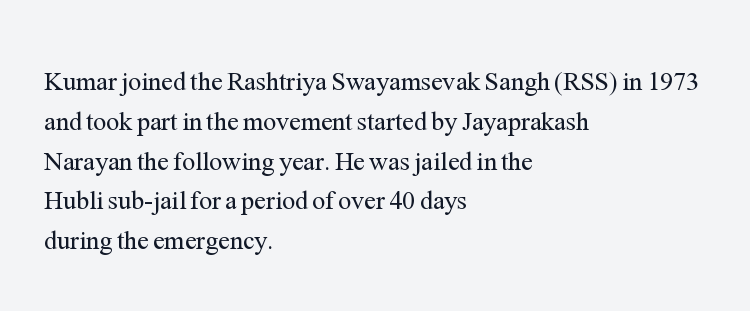
The image shows 26 px text type, upright; set left-aligned, normal line spacing (1.53x), normal letter spacing, not underlined.
